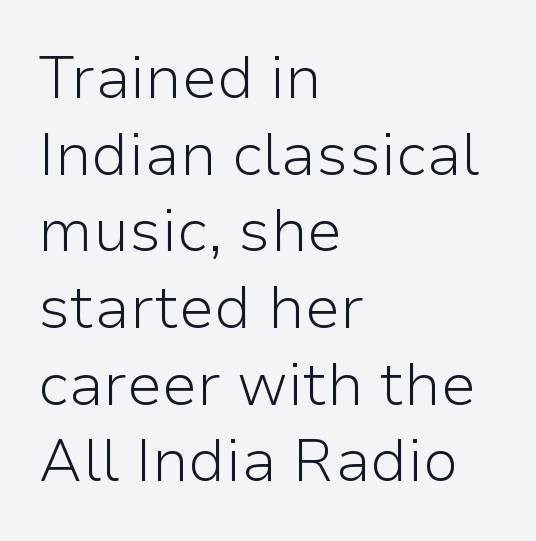
Q: Is the text bold? A: No.
Q: Is the text italic (slanted)? A: No, it is upright.
Q: Is the typeface a serif or a sans-serif typeface? A: Sans-serif.
Q: Is the text underlined? A: No.
Q: How is the paragraph aligned? A: Left-aligned.
Q: Is the spacing between letters normal or unusually wide? A: Normal.
Q: Is the spacing between lines tight, normal or loose? A: Normal.
Q: Width (condensed, normal, or wide)? A: Normal.
Q: Stroke contrast? A: Low.
Q: x-height? A: Medium.
Q: Monospaced? A: No.
